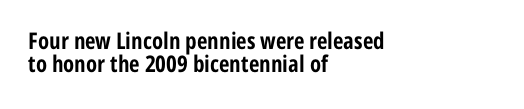
Q: Is the text bold? A: Yes.
Q: Is the text italic (slanted)? A: No, it is upright.
Q: Is the text underlined? A: No.
Q: How is the paragraph aligned? A: Left-aligned.
Q: Is the spacing between letters normal or unusually wide? A: Normal.
Q: Is the spacing between lines tight, normal or loose? A: Tight.
